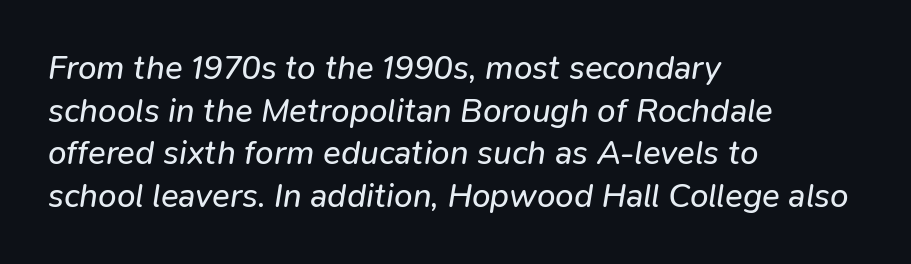
{"italic": "yes", "lean": "right", "slant_degrees": 9, "bold": "no", "weight": "regular", "width": "normal", "stroke_contrast": "low", "x_height": "medium", "monospaced": "no", "underline": "no", "align": "left", "line_spacing": "normal", "line_spacing_ratio": 1.29, "letter_spacing": "normal", "letter_spacing_em": 0.0, "glyph_px": 33}
